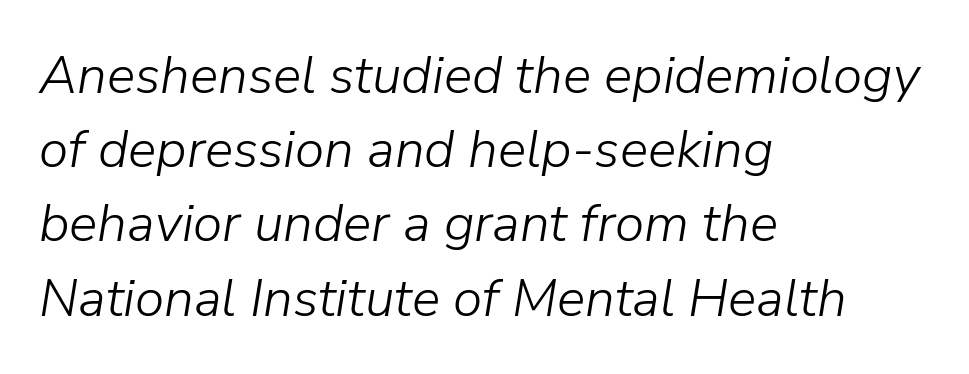
The image shows 53 px light type, italic (leaning right); set left-aligned, normal line spacing (1.4x), normal letter spacing, not underlined; low stroke contrast and a medium x-height.
